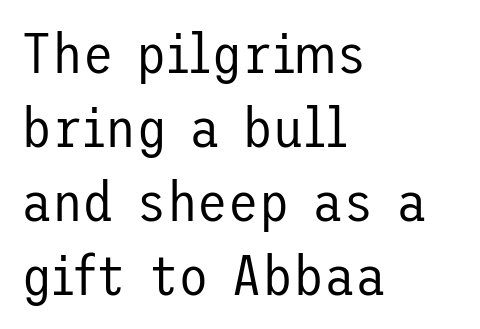
{"serif": "no", "italic": "no", "bold": "no", "weight": "regular", "width": "normal", "stroke_contrast": "low", "x_height": "medium", "underline": "no", "align": "left", "line_spacing": "normal", "line_spacing_ratio": 1.32, "letter_spacing": "normal", "letter_spacing_em": 0.0, "glyph_px": 56}
